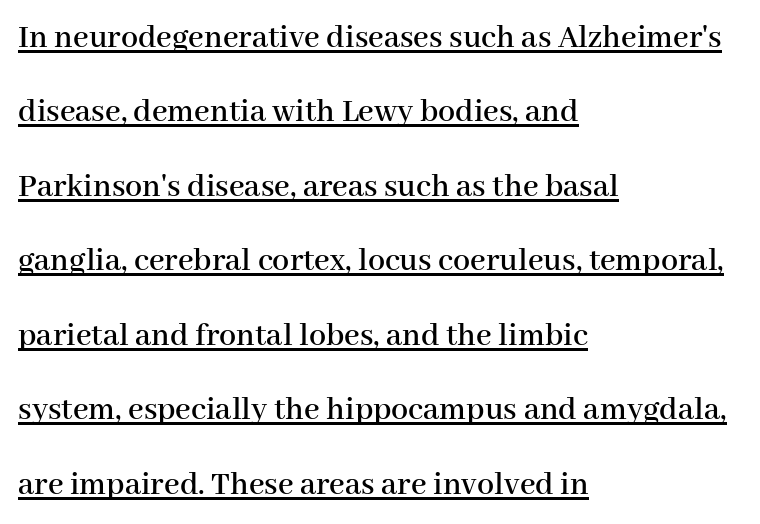
A rule runs beneath these lines of type. The passage is arranged the way most books set body copy — flush left. Each new line begins a long way beneath the previous one. Tall strokes in this sample are plumb rather than angled.
